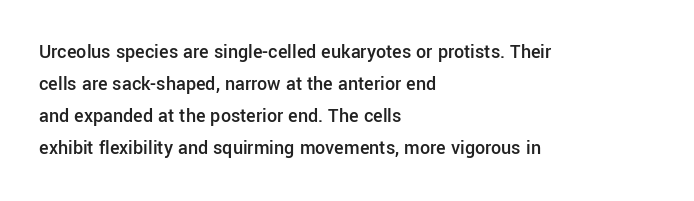
Q: Is the text bold? A: Semi-bold.
Q: Is the text italic (slanted)? A: No, it is upright.
Q: Is the text underlined? A: No.
Q: How is the paragraph aligned? A: Left-aligned.
Q: Is the spacing between letters normal or unusually wide? A: Normal.
Q: Is the spacing between lines tight, normal or loose? A: Normal.
